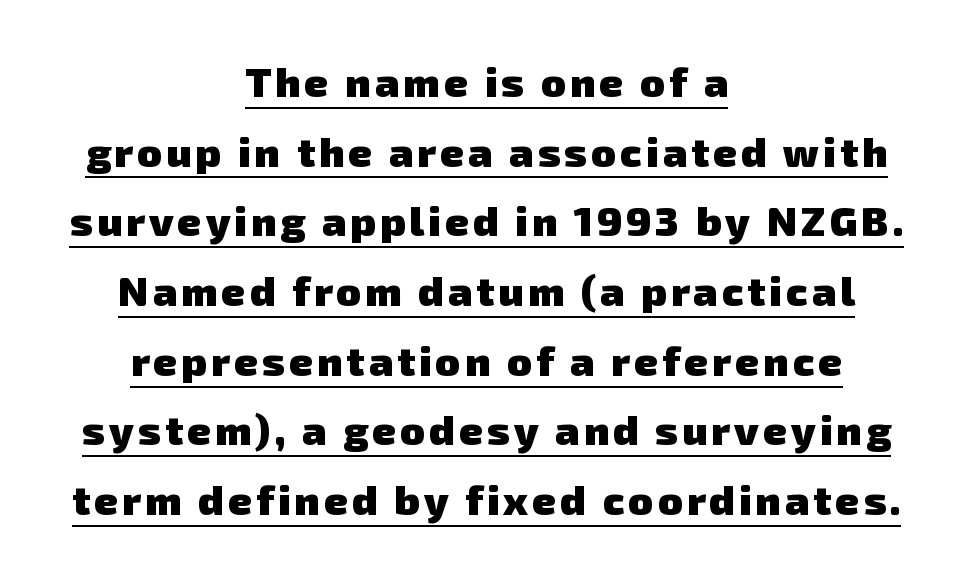
The image shows 41 px heavy sans-serif type; set centered, normal line spacing (1.7x), underlined; low stroke contrast and a medium x-height.
